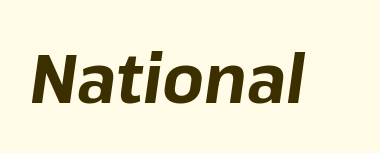
Each glyph is drawn with heavy, bold strokes. Tall strokes in this sample are angled rather than plumb. The passage shown has conventional tracking throughout. This rendering features lettering with no underline. Note the varied advance widths — an 'i' is clearly narrower than an 'm'.
